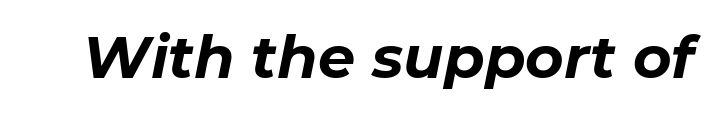
The image shows 59 px bold type, italic (leaning right); set normal letter spacing, not underlined; low stroke contrast and a medium x-height.
